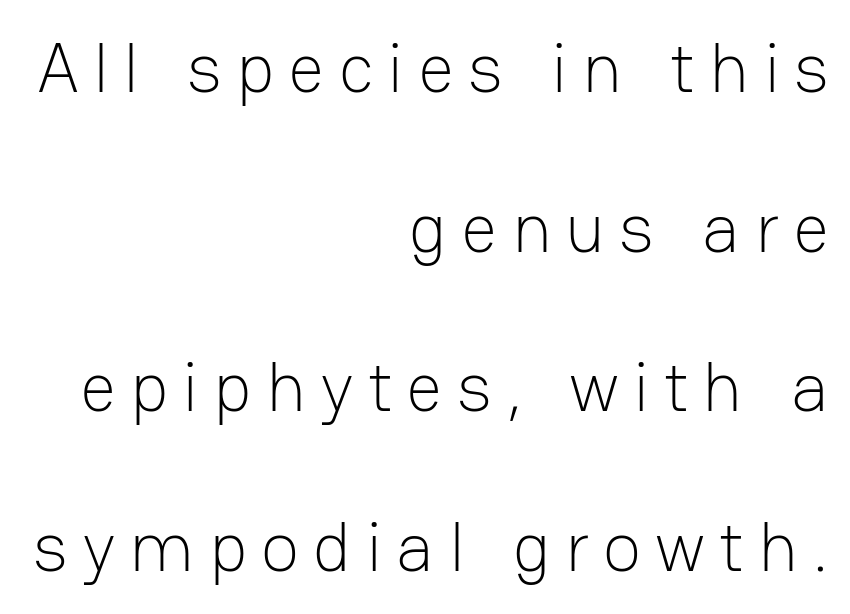
This rendering uses right alignment, leaving the left contour irregular. These lines are rendered in a variable-pitch font. The passage shown stacks its lines with a broad gap. Tracking value appears strongly positive — letters spread wide. The passage shown is not bold in any degree. Descenders hang freely into open space.
